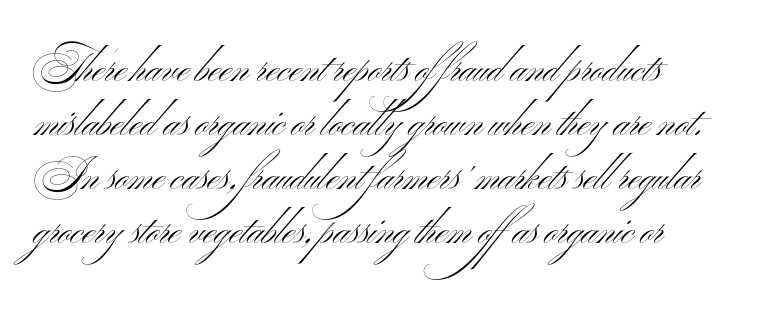
{"serif": "no", "bold": "no", "weight": "light", "width": "wide", "stroke_contrast": "medium", "x_height": "small", "monospaced": "no", "underline": "no", "line_spacing": "normal", "line_spacing_ratio": 1.35, "letter_spacing": "normal", "letter_spacing_em": 0.0, "glyph_px": 40}
